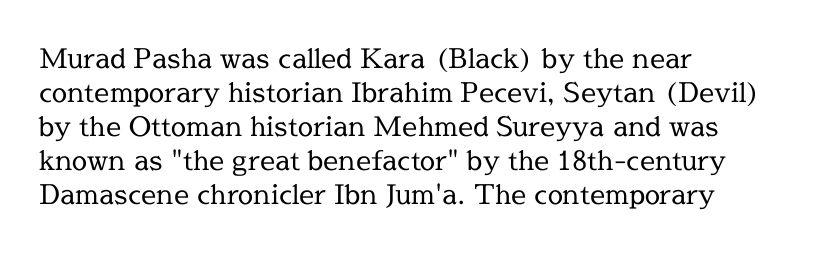
Vertically, the passage feels balanced, rows spaced as you'd expect. The strip under each line holds only bare page. Weight: in the light-to-regular range. Glyph-to-glyph distance matches everyday printed text.
